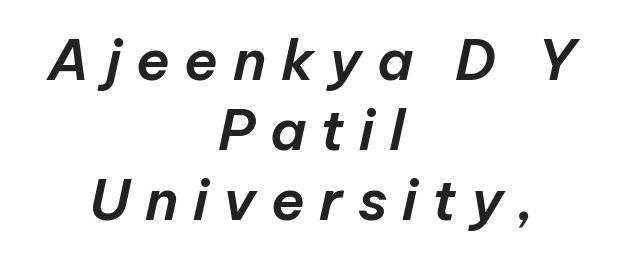
Does the leading feel generous? No, just average. You could not count columns in this text — the font is proportionally spaced. Compared with a flush-left layout, this one balances lines on the center instead. Is the type slanted? Yes — the strokes lean at a clear angle.
